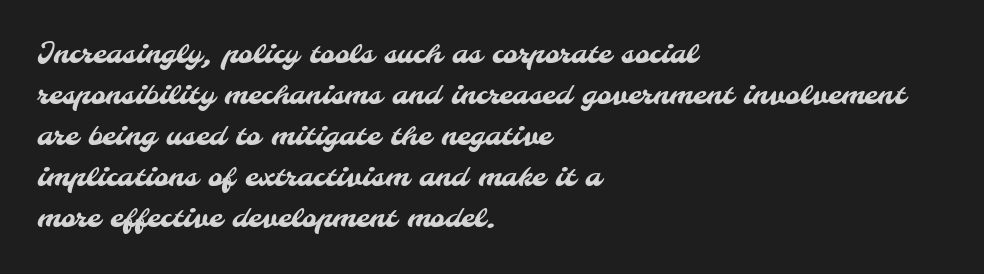
The image shows 28 px sans-serif type; set left-aligned, normal line spacing (1.46x), normal letter spacing, not underlined; medium stroke contrast and a small x-height.
